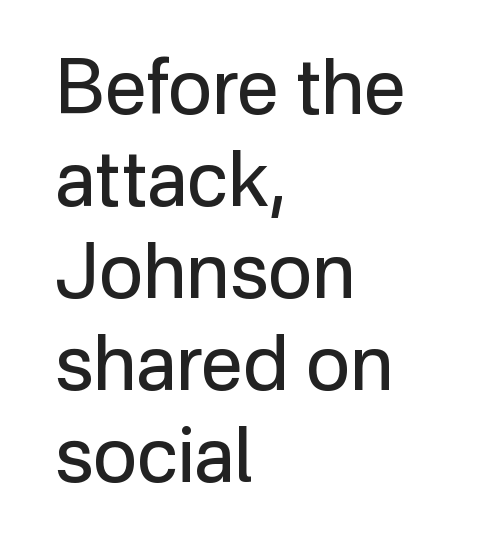
Q: Is the text bold? A: No.
Q: Is the text italic (slanted)? A: No, it is upright.
Q: Is the typeface a serif or a sans-serif typeface? A: Sans-serif.
Q: Is the text underlined? A: No.
Q: How is the paragraph aligned? A: Left-aligned.
Q: Is the spacing between letters normal or unusually wide? A: Normal.
Q: Width (condensed, normal, or wide)? A: Normal.
Q: Stroke contrast? A: Low.
Q: x-height? A: Medium.
Q: Monospaced? A: No.
